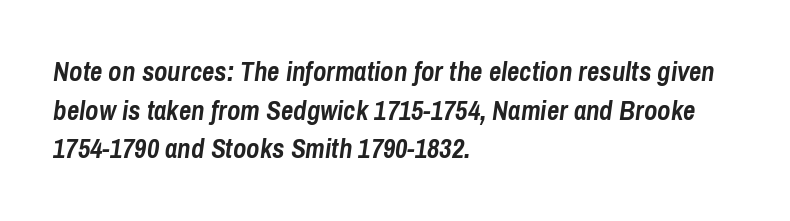
The paragraph has a hard left edge and a soft right edge. Quick note: italic. The type is set solid horizontally, with unmodified tracking. The strip under each line holds only bare page. Students, this is bold: see how much ink each stroke carries. Evenly set lines give the paragraph a standard silhouette.
